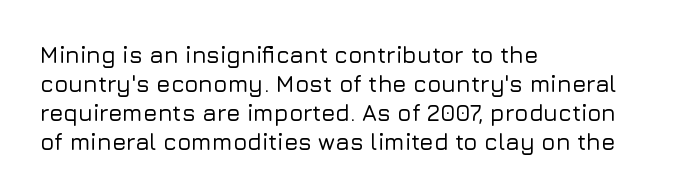
{"italic": "no", "underline": "no", "align": "left", "line_spacing": "normal", "line_spacing_ratio": 1.26, "letter_spacing": "normal", "letter_spacing_em": 0.0, "glyph_px": 23}
